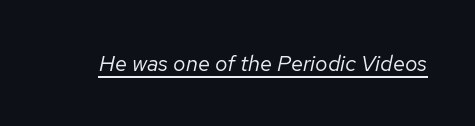
{"italic": "yes", "lean": "right", "slant_degrees": 12, "bold": "no", "underline": "yes", "letter_spacing": "normal", "letter_spacing_em": 0.0, "glyph_px": 22}
